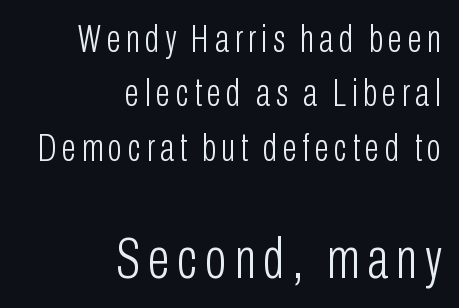
The designer went with a sans here, leaving each stem footless. A typesetter would mark this as roman, not italic. Spacing verdict: proportional, widths tailored to each character. Whoever set this chose a conventional vertical rhythm. The designer gave the closing block more size than the opening block. A flush-right, rag-left setting is used for this passage.
